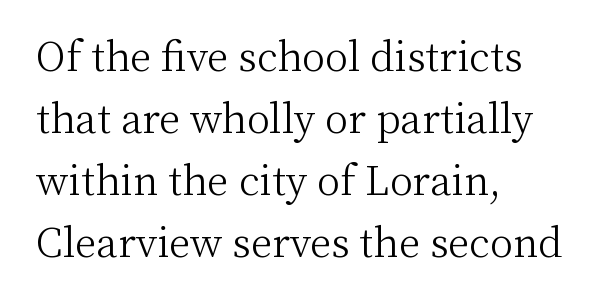
The line-height multiplier appears to be the usual default. The letters stand straight up with perfectly vertical stems. Varying glyph widths throughout — classic text-font behaviour. The rendering keeps characters at their native spacing.
